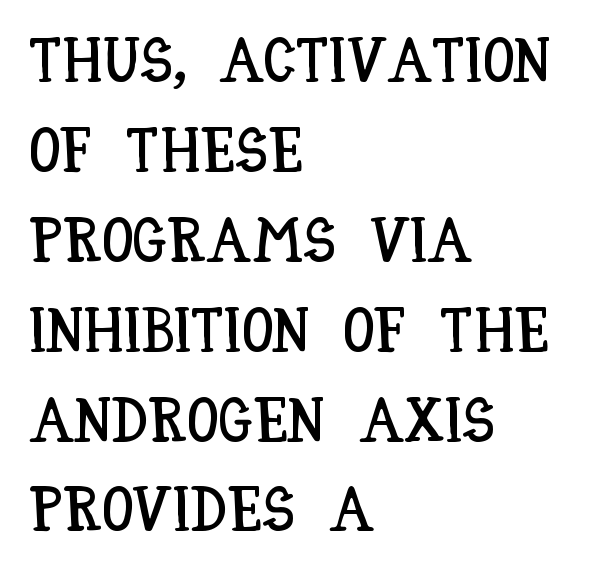
Q: Is the text italic (slanted)? A: No, it is upright.
Q: Is the text underlined? A: No.
Q: How is the paragraph aligned? A: Left-aligned.
Q: Is the spacing between letters normal or unusually wide? A: Normal.
Q: Is the spacing between lines tight, normal or loose? A: Normal.
Q: Width (condensed, normal, or wide)? A: Condensed.
Q: Stroke contrast? A: Low.
Q: x-height? A: Large.
Q: Monospaced? A: No.
